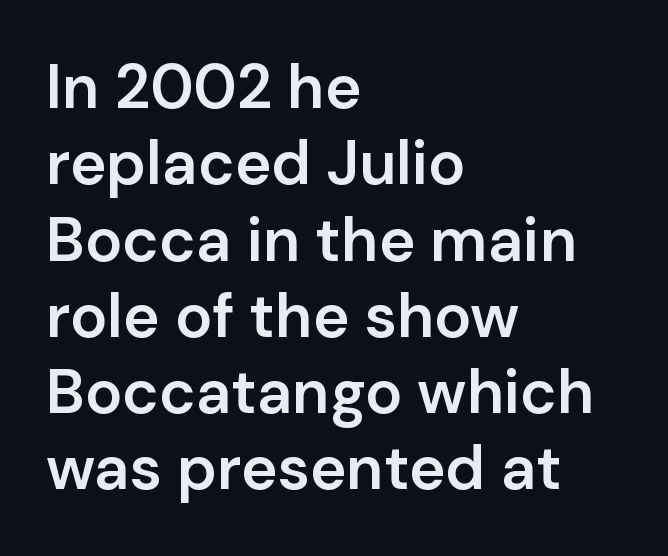
{"serif": "no", "italic": "no", "bold": "semi", "weight": "semibold", "width": "normal", "stroke_contrast": "low", "x_height": "medium", "monospaced": "no", "underline": "no", "align": "left", "line_spacing_ratio": 1.23, "letter_spacing": "normal", "letter_spacing_em": 0.0, "glyph_px": 62}
